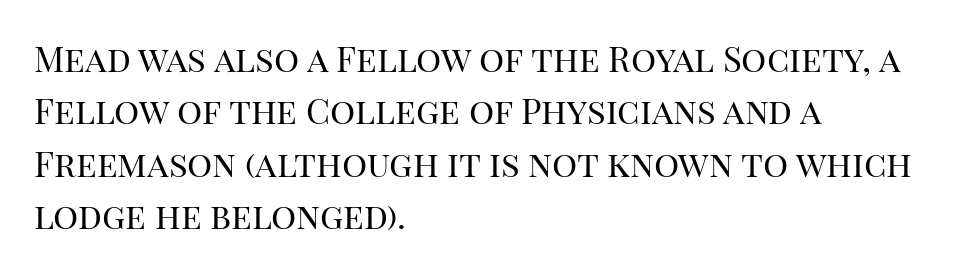
The image shows 35 px regular-weight serif type, upright; set left-aligned, normal line spacing (1.5x), normal letter spacing, not underlined; high stroke contrast and a large x-height.
